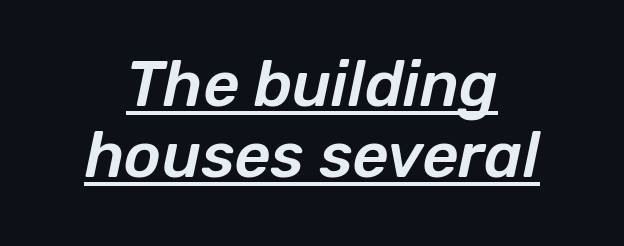
The image shows 63 px text type, italic (leaning right); set centered, tight line spacing (1.12x), normal letter spacing, underlined; low stroke contrast and a medium x-height.
